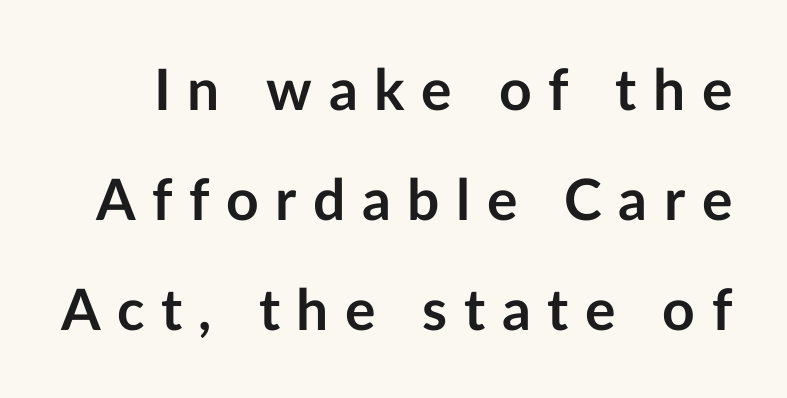
Substantial extra tracking has been applied to these lines. Each letter keeps its own natural width here, so spacing adapts to shape. The typesetting leans heavy: a genuine bold. Horizontal bands of white between lines are thick stripes.
